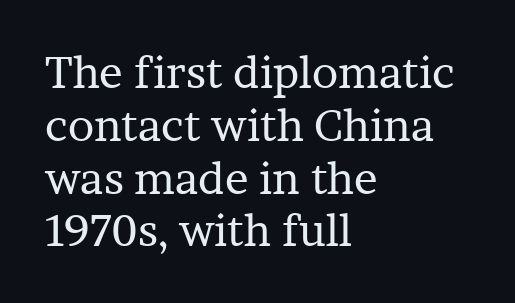
{"serif": "yes", "italic": "no", "bold": "no", "weight": "regular", "width": "normal", "stroke_contrast": "low", "x_height": "medium", "monospaced": "no", "underline": "no", "align": "left", "line_spacing_ratio": 1.2, "letter_spacing": "normal", "letter_spacing_em": 0.0, "glyph_px": 44}
